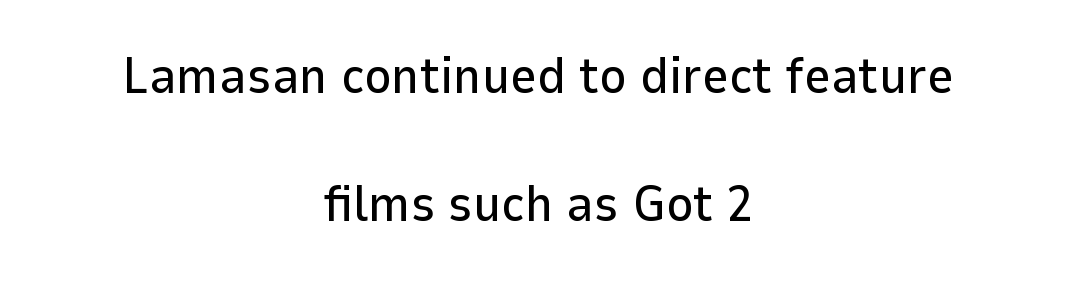
Q: Is the text italic (slanted)? A: No, it is upright.
Q: Is the typeface a serif or a sans-serif typeface? A: Sans-serif.
Q: Is the text underlined? A: No.
Q: How is the paragraph aligned? A: Centered.
Q: Is the spacing between letters normal or unusually wide? A: Normal.
Q: Is the spacing between lines tight, normal or loose? A: Loose.
Q: Width (condensed, normal, or wide)? A: Normal.
Q: Stroke contrast? A: Low.
Q: x-height? A: Medium.
Q: Monospaced? A: No.
